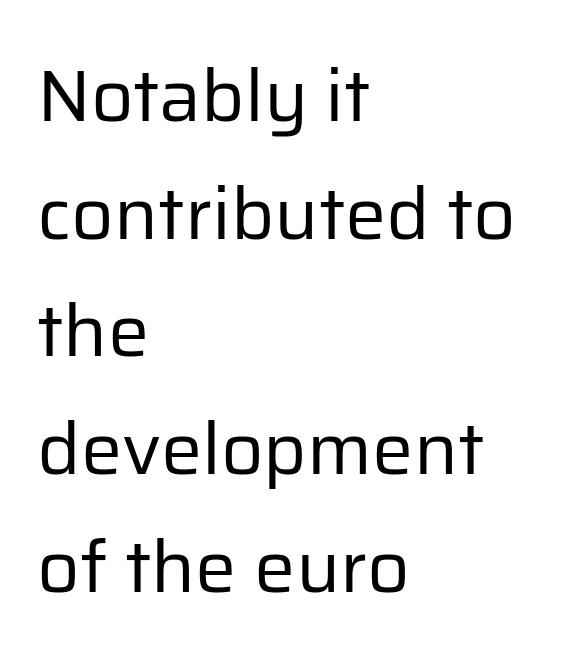
Q: Is the text bold? A: No.
Q: Is the text italic (slanted)? A: No, it is upright.
Q: Is the typeface a serif or a sans-serif typeface? A: Sans-serif.
Q: Is the text underlined? A: No.
Q: How is the paragraph aligned? A: Left-aligned.
Q: Is the spacing between letters normal or unusually wide? A: Normal.
Q: Is the spacing between lines tight, normal or loose? A: Normal.
Q: Width (condensed, normal, or wide)? A: Normal.
Q: Stroke contrast? A: Low.
Q: x-height? A: Medium.
Q: Monospaced? A: No.
